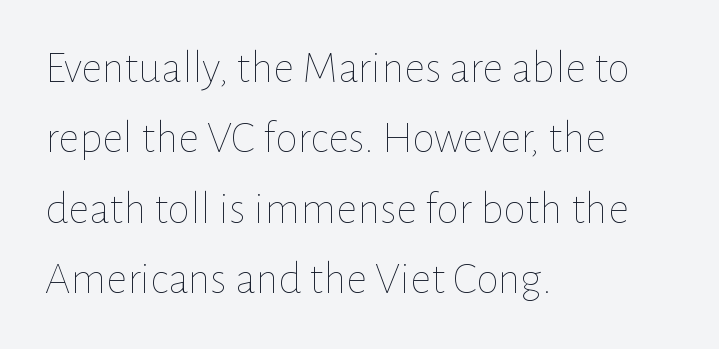
The typesetting does not lean heavy: it is not bold. When letters stand straight like this, we call the style roman or upright. Between one letter and the next there's only the usual sliver of space. Varying glyph widths throughout — classic text-font behaviour. Line spacing here is normal. A classic flush-left, rag-right setting is used for this passage.
